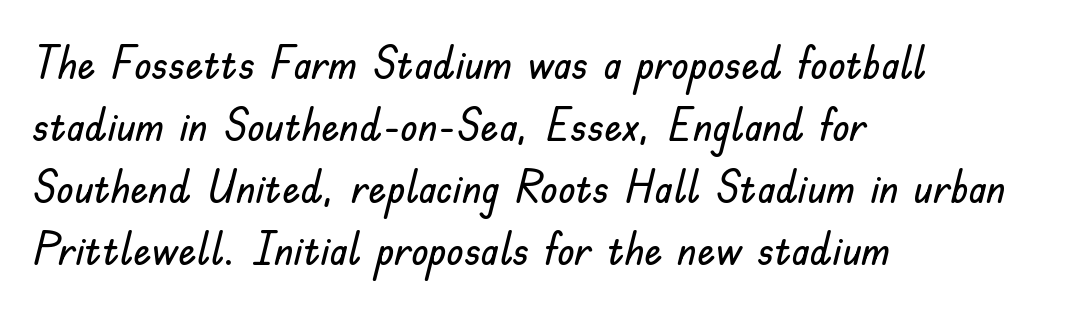
Q: Is the text italic (slanted)? A: Yes.
Q: Is the typeface a serif or a sans-serif typeface? A: Sans-serif.
Q: Is the text underlined? A: No.
Q: How is the paragraph aligned? A: Left-aligned.
Q: Is the spacing between letters normal or unusually wide? A: Normal.
Q: Is the spacing between lines tight, normal or loose? A: Normal.
Q: Width (condensed, normal, or wide)? A: Normal.
Q: Stroke contrast? A: Low.
Q: x-height? A: Small.
Q: Monospaced? A: No.
